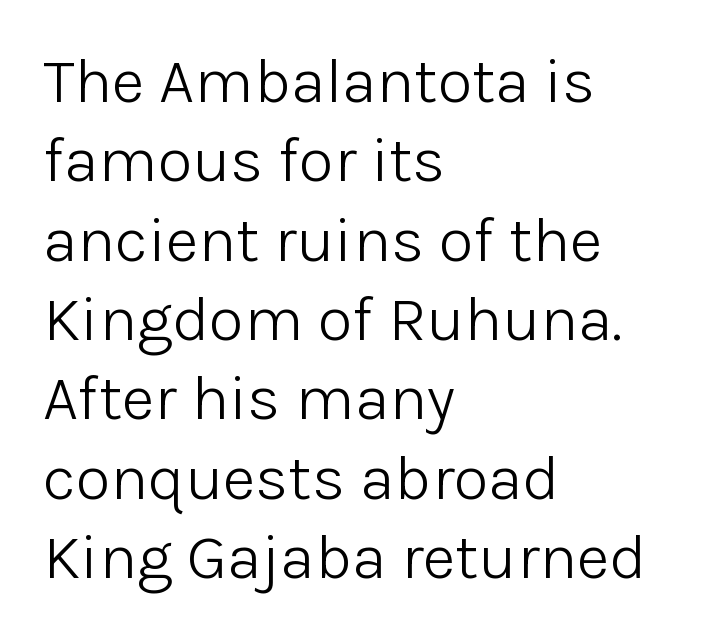
Q: Is the text bold? A: No.
Q: Is the text italic (slanted)? A: No, it is upright.
Q: Is the typeface a serif or a sans-serif typeface? A: Sans-serif.
Q: Is the text underlined? A: No.
Q: How is the paragraph aligned? A: Left-aligned.
Q: Is the spacing between letters normal or unusually wide? A: Normal.
Q: Width (condensed, normal, or wide)? A: Normal.
Q: Stroke contrast? A: Low.
Q: x-height? A: Medium.
Q: Monospaced? A: No.
